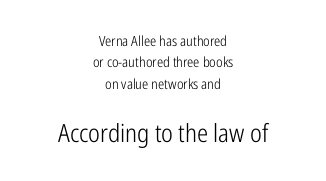
Q: Is the text bold? A: No.
Q: Is the text italic (slanted)? A: No, it is upright.
Q: Is the text underlined? A: No.
Q: How is the paragraph aligned? A: Centered.
Q: Is the spacing between letters normal or unusually wide? A: Normal.
Q: Is the spacing between lines tight, normal or loose? A: Normal.
Q: Which block of text is set in a larger size, the first (top) or the second (bottom)? A: The second (bottom) one.
